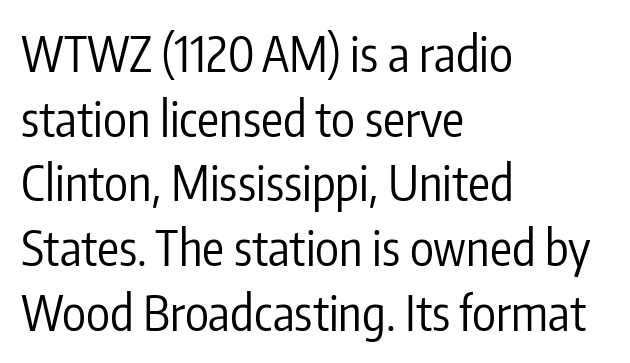
The passage shown has conventional tracking throughout. Think of a printed novel: that variable character pitch is what you see here. Each line starts at the same left margin while the right side varies. Honestly, the row spacing looks completely unremarkable. The font family rendered here belongs to the sans-serif group.
